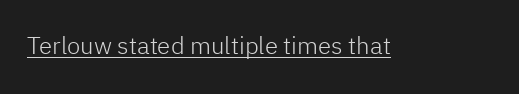
{"italic": "no", "bold": "no", "underline": "yes", "letter_spacing": "normal", "letter_spacing_em": 0.0, "glyph_px": 24}
